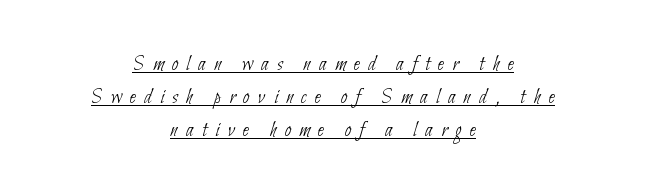
{"bold": "no", "underline": "yes", "align": "center", "line_spacing": "normal", "line_spacing_ratio": 1.5, "letter_spacing": "wide", "letter_spacing_em": 0.38, "glyph_px": 22}
